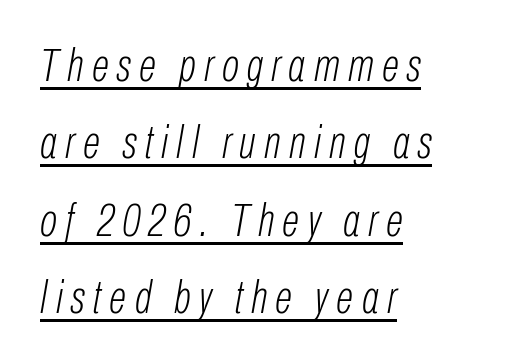
{"italic": "yes", "lean": "right", "slant_degrees": 10, "bold": "no", "weight": "light", "width": "condensed", "stroke_contrast": "low", "x_height": "medium", "monospaced": "no", "underline": "yes", "align": "left", "line_spacing": "normal", "line_spacing_ratio": 1.68, "glyph_px": 46}
